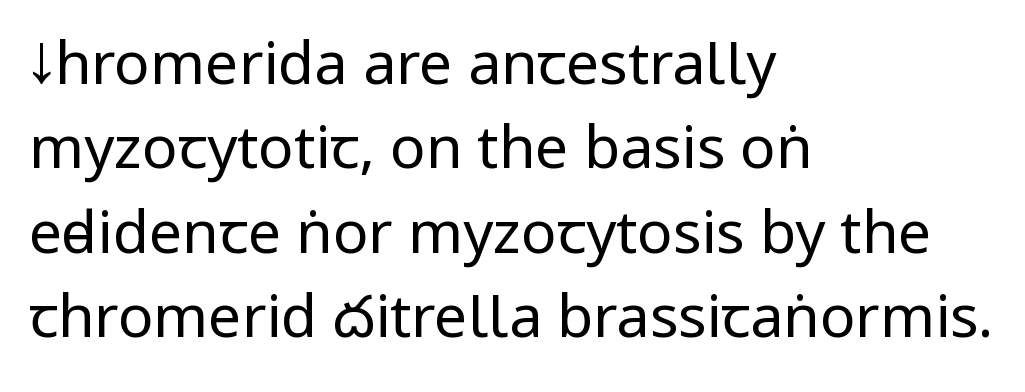
Letterform terminals end flat and unadorned throughout the passage. Glyph-to-glyph distance matches everyday printed text. Layout note: lines flush left. Stem width sits at or under what a default text font uses.
